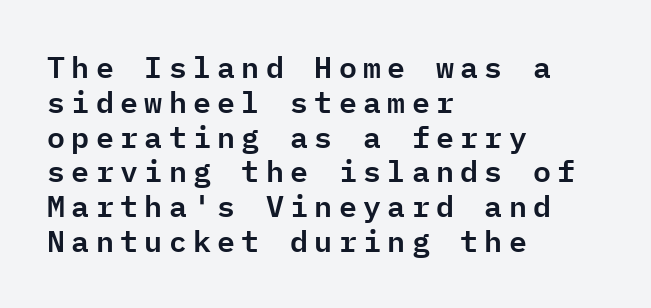
No word sits above an underline. One-word summary of the alignment: left. The letters are spread apart with noticeably loose tracking. If you drew a line through each stem, it would be perfectly vertical.
